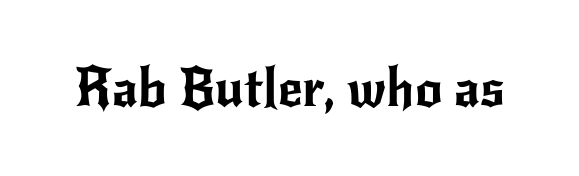
Q: Is the text italic (slanted)? A: No, it is upright.
Q: Is the typeface a serif or a sans-serif typeface? A: Sans-serif.
Q: Is the text underlined? A: No.
Q: Is the spacing between letters normal or unusually wide? A: Normal.
Q: Width (condensed, normal, or wide)? A: Normal.
Q: Stroke contrast? A: Low.
Q: x-height? A: Small.
Q: Monospaced? A: No.
